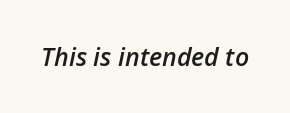
{"italic": "yes", "lean": "right", "slant_degrees": 12, "bold": "semi", "underline": "no", "letter_spacing": "normal", "letter_spacing_em": 0.0, "glyph_px": 25}
